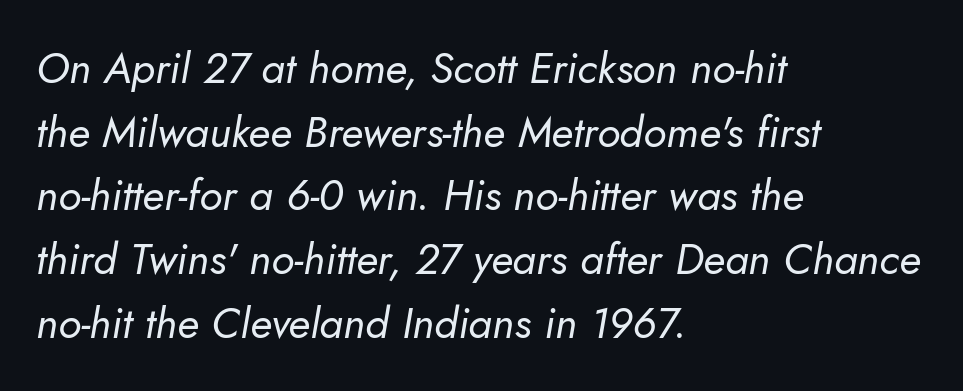
Q: Is the text bold? A: No.
Q: Is the text italic (slanted)? A: Yes, it leans right by about 10 degrees.
Q: Is the text underlined? A: No.
Q: How is the paragraph aligned? A: Left-aligned.
Q: Is the spacing between letters normal or unusually wide? A: Normal.
Q: Is the spacing between lines tight, normal or loose? A: Normal.
Q: Width (condensed, normal, or wide)? A: Normal.
Q: Stroke contrast? A: Low.
Q: x-height? A: Small.
Q: Monospaced? A: No.
